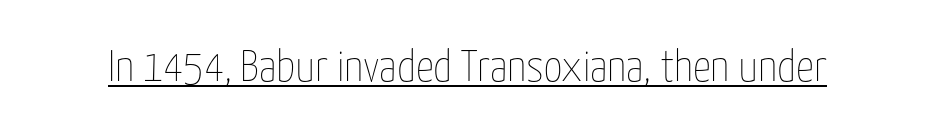
{"italic": "no", "bold": "no", "weight": "thin", "width": "condensed", "stroke_contrast": "low", "x_height": "medium", "monospaced": "no", "underline": "yes", "letter_spacing": "normal", "letter_spacing_em": 0.0, "glyph_px": 45}
